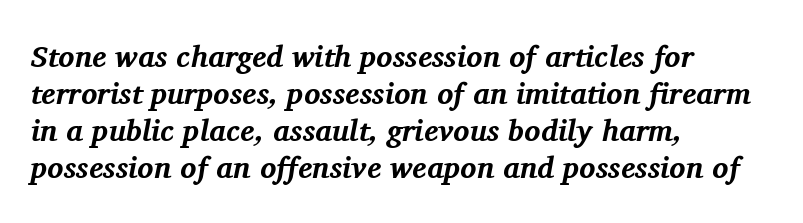
{"serif": "yes", "italic": "yes", "lean": "right", "slant_degrees": 11, "bold": "yes", "weight": "bold", "width": "normal", "stroke_contrast": "medium", "x_height": "medium", "monospaced": "no", "underline": "no", "align": "left", "line_spacing_ratio": 1.23, "letter_spacing": "normal", "letter_spacing_em": 0.0, "glyph_px": 30}
